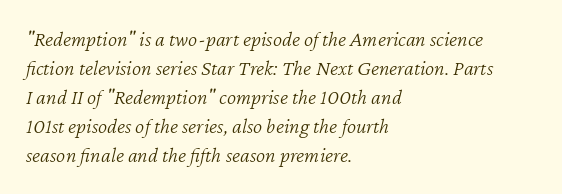
Q: Is the text bold? A: No.
Q: Is the text italic (slanted)? A: Yes, it leans right by about 12 degrees.
Q: Is the text underlined? A: No.
Q: How is the paragraph aligned? A: Left-aligned.
Q: Is the spacing between letters normal or unusually wide? A: Normal.
Q: Is the spacing between lines tight, normal or loose? A: Normal.
